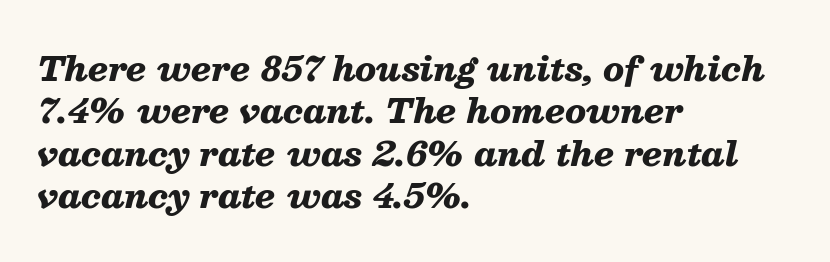
{"italic": "yes", "lean": "right", "slant_degrees": 13, "bold": "yes", "weight": "heavy", "width": "normal", "stroke_contrast": "medium", "x_height": "medium", "monospaced": "no", "underline": "no", "align": "left", "line_spacing": "normal", "line_spacing_ratio": 1.25, "letter_spacing": "normal", "letter_spacing_em": 0.0, "glyph_px": 34}
